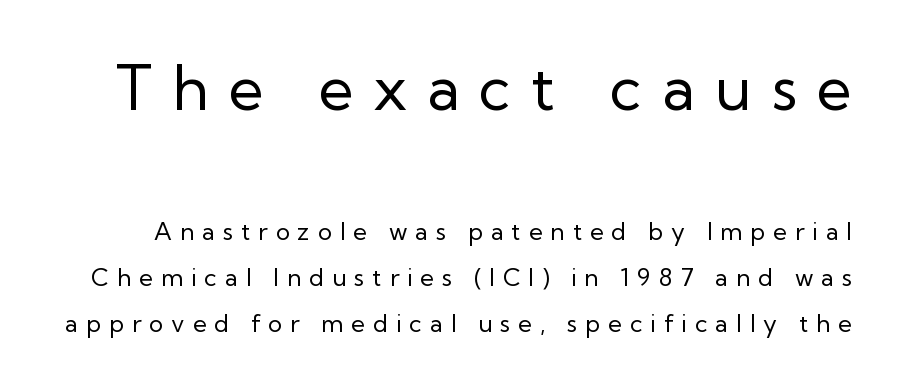
Q: Is the text bold? A: No.
Q: Is the text italic (slanted)? A: No, it is upright.
Q: Is the typeface a serif or a sans-serif typeface? A: Sans-serif.
Q: Is the text underlined? A: No.
Q: Is the spacing between letters normal or unusually wide? A: Unusually wide.
Q: Is the spacing between lines tight, normal or loose? A: Loose.
Q: Which block of text is set in a larger size, the first (top) or the second (bottom)? A: The first (top) one.
Q: Width (condensed, normal, or wide)? A: Normal.
Q: Stroke contrast? A: Low.
Q: x-height? A: Medium.
Q: Monospaced? A: No.
